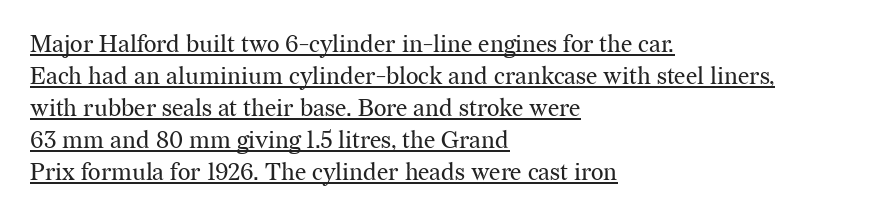
The image shows 24 px text type, upright; set left-aligned, normal line spacing (1.33x), normal letter spacing, underlined.
